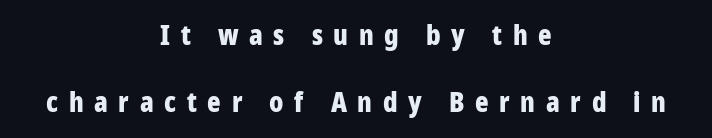
Type style note: lacks serifs. The lines are quadded center. You can tell it's not italic because the verticals are truly vertical. The space directly below the letters is spotless. Heft: maximum for text — a bold. Display-style spreading of the glyphs; the letterfit is very open.
